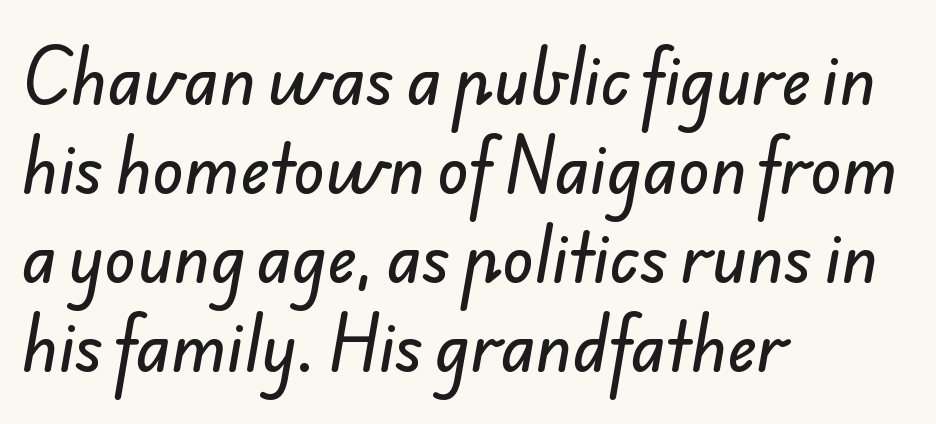
Each line starts at the same left margin while the right side varies. These lines sit exactly where default settings would place them. Short note: letters normally spaced. Here the designer chose a conventional face with non-uniform glyph widths. The zone under the glyphs is completely vacant.
